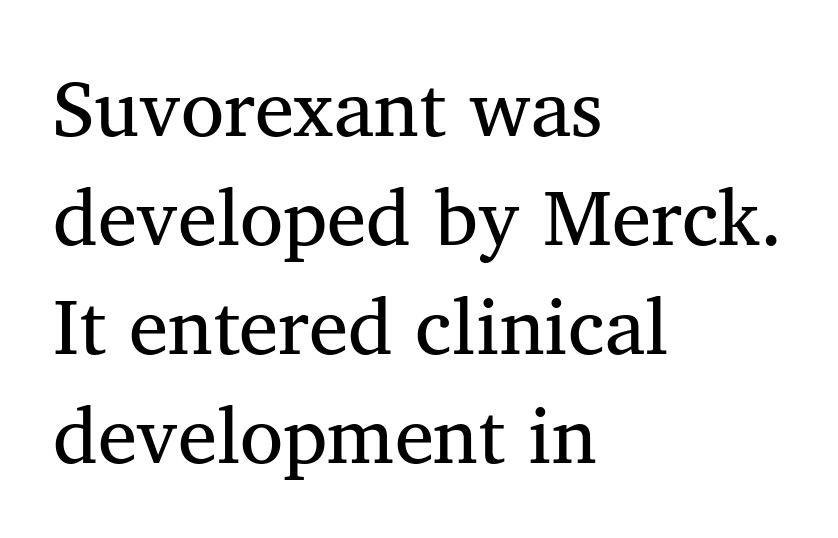
{"serif": "yes", "italic": "no", "bold": "no", "weight": "regular", "width": "normal", "stroke_contrast": "medium", "x_height": "medium", "monospaced": "no", "underline": "no", "align": "left", "line_spacing": "normal", "line_spacing_ratio": 1.38, "letter_spacing": "normal", "letter_spacing_em": 0.0, "glyph_px": 79}
